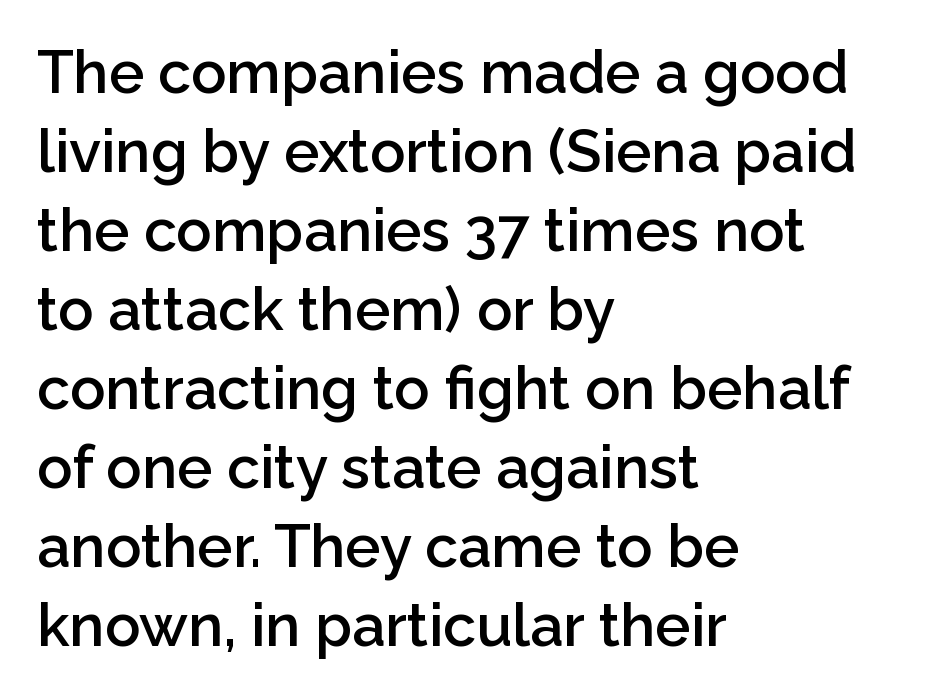
Posture: upright roman. Spacing between characters is what you'd get straight out of the box. The rendering uses a moderate line-height, typical for paragraphs. The rendering shows plain stroke endings on the letterforms — a sans-serif design.
